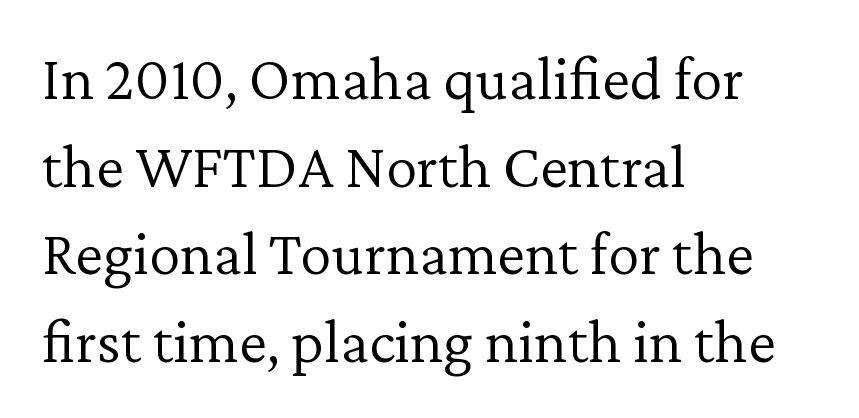
{"serif": "yes", "italic": "no", "bold": "no", "weight": "light", "width": "normal", "stroke_contrast": "low", "x_height": "medium", "monospaced": "no", "underline": "no", "align": "left", "line_spacing": "normal", "line_spacing_ratio": 1.39, "letter_spacing": "normal", "letter_spacing_em": 0.0, "glyph_px": 63}
